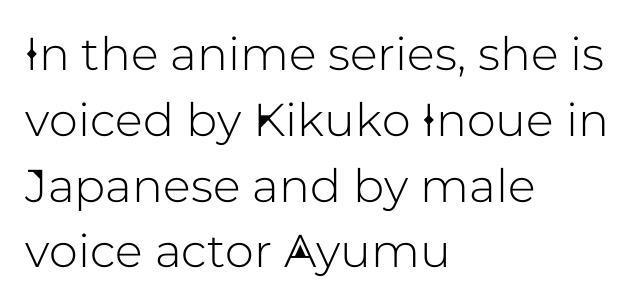
The image shows 46 px sans-serif type, upright; set left-aligned, normal line spacing (1.43x), normal letter spacing, not underlined; low stroke contrast and a medium x-height.
